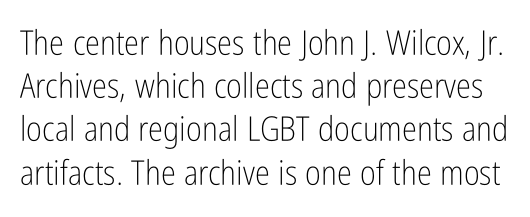
{"serif": "no", "italic": "no", "bold": "no", "weight": "light", "width": "condensed", "stroke_contrast": "low", "x_height": "medium", "monospaced": "no", "underline": "no", "line_spacing": "normal", "line_spacing_ratio": 1.27, "letter_spacing": "normal", "letter_spacing_em": 0.0, "glyph_px": 34}
